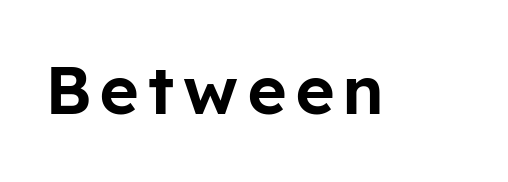
Q: Is the text italic (slanted)? A: No, it is upright.
Q: Is the typeface a serif or a sans-serif typeface? A: Sans-serif.
Q: Is the text underlined? A: No.
Q: Width (condensed, normal, or wide)? A: Normal.
Q: Stroke contrast? A: Low.
Q: x-height? A: Medium.
Q: Monospaced? A: No.
